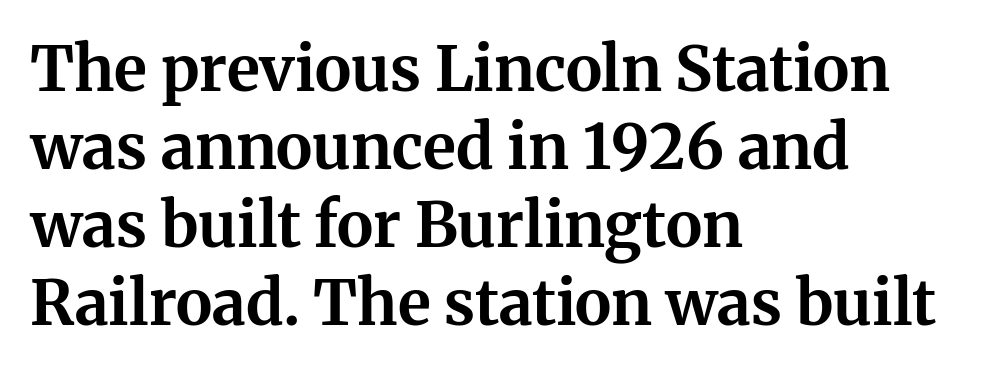
{"serif": "yes", "italic": "no", "bold": "yes", "weight": "bold", "width": "normal", "stroke_contrast": "medium", "x_height": "medium", "monospaced": "no", "underline": "no", "align": "left", "line_spacing": "normal", "line_spacing_ratio": 1.26, "letter_spacing": "normal", "letter_spacing_em": 0.0, "glyph_px": 62}
